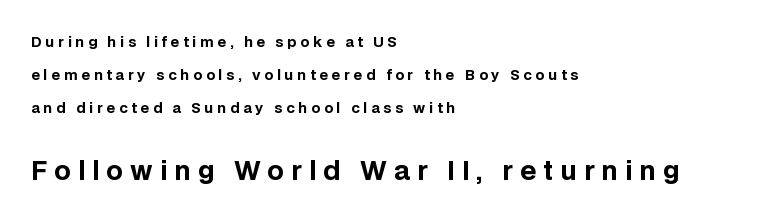
{"italic": "no", "bold": "yes", "underline": "no", "align": "left", "line_spacing": "loose", "line_spacing_ratio": 2.36, "letter_spacing": "wide", "letter_spacing_em": 0.27, "larger_block": "second", "size_ratio": 1.86, "glyph_px": 26}
